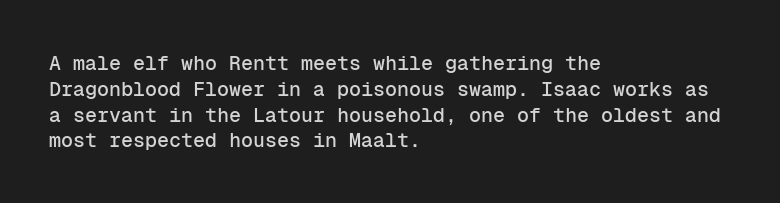
{"italic": "no", "underline": "no", "align": "left", "line_spacing": "normal", "line_spacing_ratio": 1.29, "letter_spacing": "normal", "letter_spacing_em": 0.0, "glyph_px": 20}
